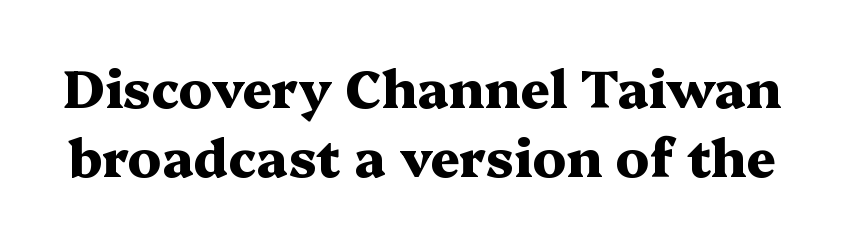
The image shows 52 px heavy, wide serif type, upright; set normal line spacing (1.32x), normal letter spacing, not underlined; medium stroke contrast and a medium x-height.
